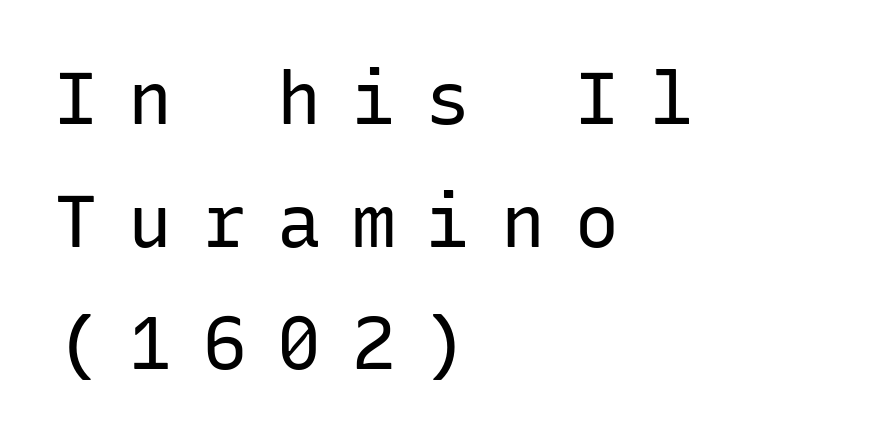
Q: Is the text bold? A: No.
Q: Is the text italic (slanted)? A: No, it is upright.
Q: Is the typeface a serif or a sans-serif typeface? A: Sans-serif.
Q: Is the text underlined? A: No.
Q: How is the paragraph aligned? A: Left-aligned.
Q: Is the spacing between letters normal or unusually wide? A: Unusually wide.
Q: Is the spacing between lines tight, normal or loose? A: Normal.
Q: Width (condensed, normal, or wide)? A: Normal.
Q: Stroke contrast? A: Low.
Q: x-height? A: Medium.
Q: Monospaced? A: Yes.
